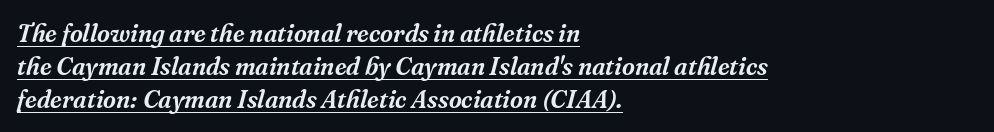
You could call the tracking neutral — neither tight nor loose. Whoever set this chose a conventional vertical rhythm. Looking at the ascenders, they clearly lean. Check the space under the baseline: a stroke is drawn there. Horizontal alignment here is leftward, the default for most running prose.
